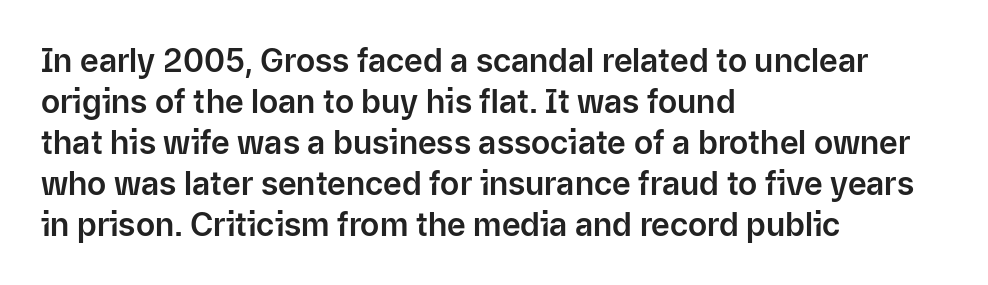
Reading down the block, your eye returns to a fixed left position each line. The rendering shows plain stroke endings on the letterforms — a sans-serif design. The passage shown is typed in a proportional face where columns would drift. It's the straight-up-and-down kind of type.
